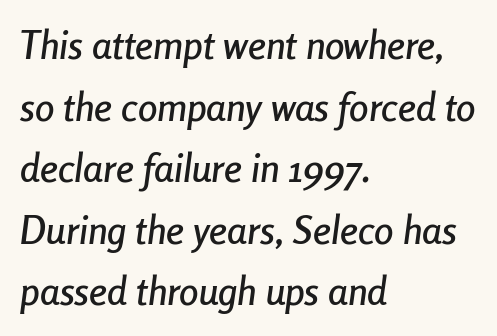
The letters sit at their default tracking, neither squeezed nor spread. Leftover space on each line is placed entirely after the last word. Do the characters align in a grid? No, the font is proportional. Regular leading. Beneath every word, the page is bare.
